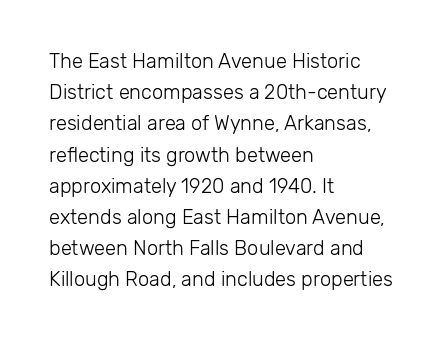
Between one letter and the next there's only the usual sliver of space. Letters rest on an invisible, unmarked baseline. Does the copy run flush right? No — it runs flush left. Nothing heavy about these letters — not bold at all.
